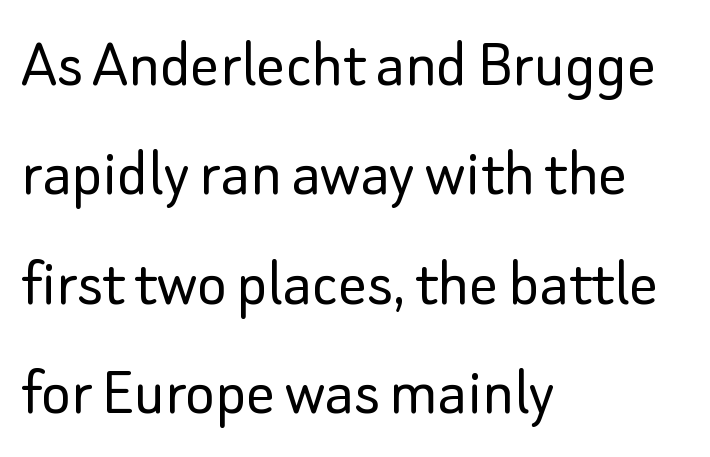
No chunkiness to these letters — they're not bold. The rendering keeps characters at their native spacing. If you measured baseline to baseline, you'd find a middling distance. The letters advance in unequal steps, a hallmark of proportional type. These lines were composed using upright roman letters.
